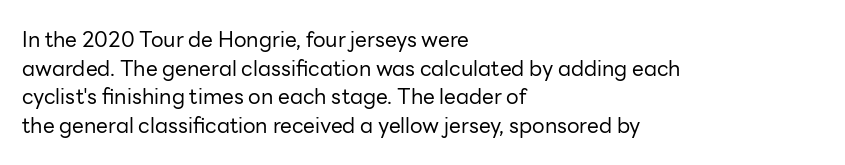
The image shows 21 px text type, upright; set left-aligned, normal line spacing (1.36x), normal letter spacing, not underlined.
